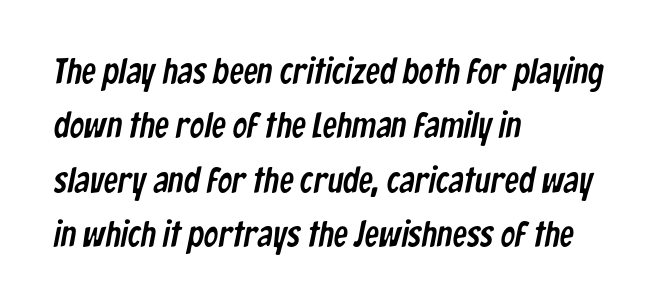
I'd call this a sans setting — the letters go barefoot. Spacing verdict: proportional, widths tailored to each character. Tracking value appears to be zero — textbook default spacing. These lines are set flush left with a ragged right edge. Descenders hang freely into open space. Is there much room between lines? A standard amount, neither cramped nor airy.
